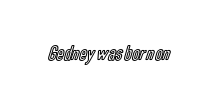
Q: Is the text italic (slanted)? A: Yes.
Q: Is the text underlined? A: No.
Q: Is the spacing between letters normal or unusually wide? A: Normal.
